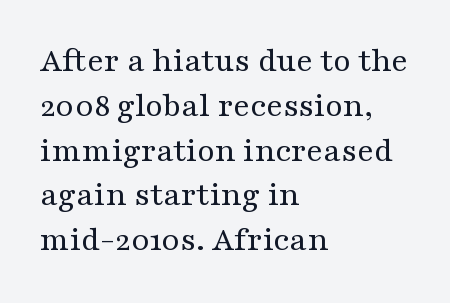
The image shows 35 px regular-weight, wide serif type, upright; set left-aligned, normal line spacing (1.28x), normal letter spacing, not underlined; medium stroke contrast and a medium x-height.
